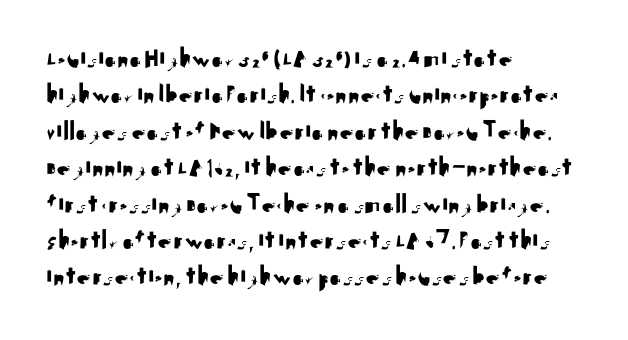
A typesetter would label this face a sans. Is the block centered? No — it sits flush against the left margin. Leading matches the norm, producing a regular column. The passage shown is typed in a proportional face where columns would drift.
